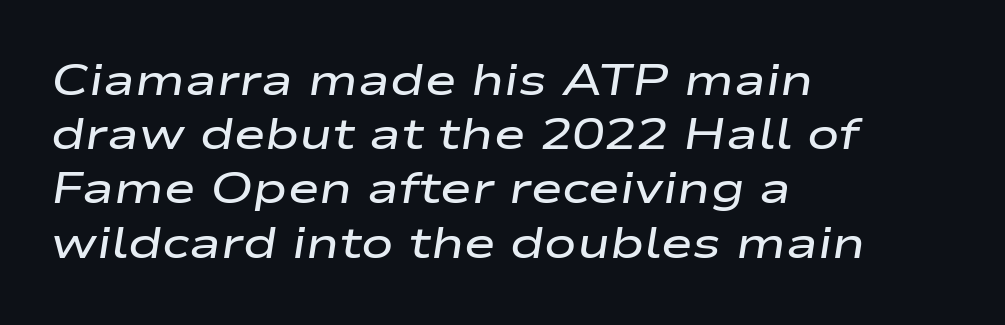
A bare baseline throughout the passage. Slightly chunky letters — semibold, I'd say, not full bold. The font's italic variant was chosen for this text. The tracking reads as untouched default to a designer's eye. This rendering uses left alignment, leaving the right contour irregular.
